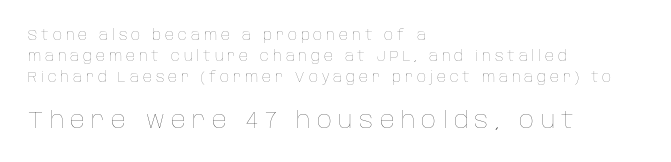
Q: Is the text bold? A: No.
Q: Is the text italic (slanted)? A: No, it is upright.
Q: Is the text underlined? A: No.
Q: How is the paragraph aligned? A: Left-aligned.
Q: Is the spacing between letters normal or unusually wide? A: Unusually wide.
Q: Is the spacing between lines tight, normal or loose? A: Normal.
Q: Which block of text is set in a larger size, the first (top) or the second (bottom)? A: The second (bottom) one.
